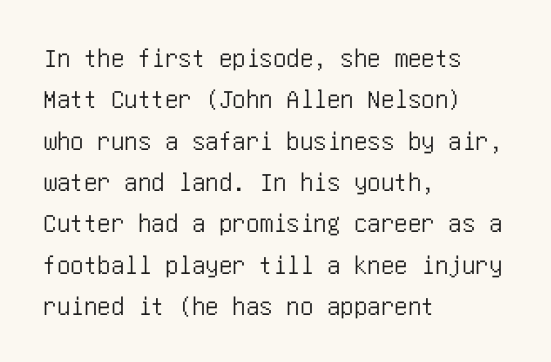
The image shows 27 px text type, upright; set left-aligned, normal line spacing (1.53x), normal letter spacing, not underlined.
